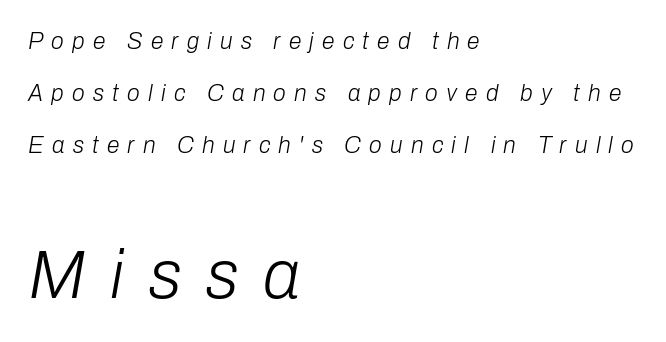
{"italic": "yes", "lean": "right", "slant_degrees": 10, "bold": "no", "weight": "light", "width": "normal", "stroke_contrast": "low", "x_height": "medium", "monospaced": "no", "underline": "no", "align": "left", "line_spacing": "loose", "line_spacing_ratio": 2.26, "letter_spacing": "wide", "letter_spacing_em": 0.36, "larger_block": "second", "size_ratio": 2.96, "glyph_px": 68}
